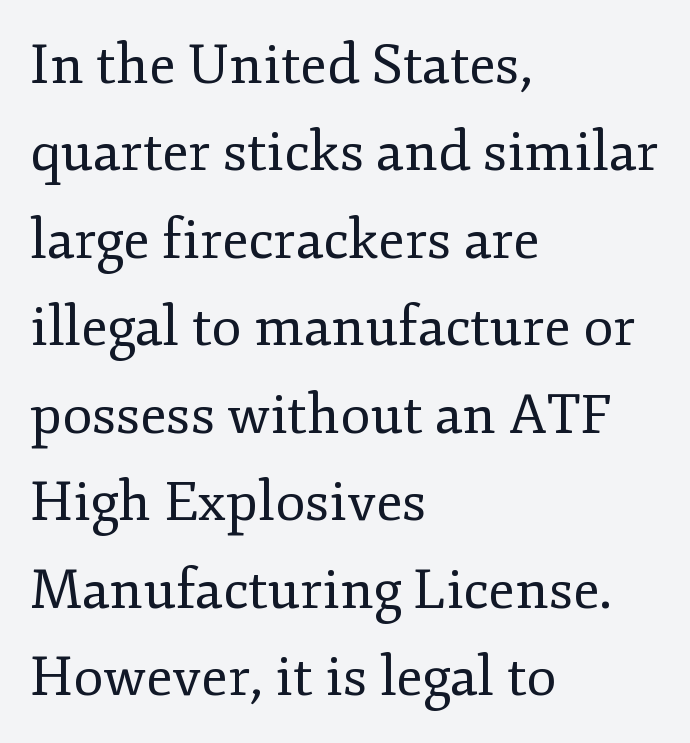
A serif font was chosen for this passage. The font's upright variant was chosen for this text. The horizontal fit of the characters is conventional and even. Reading down the block, your eye returns to a fixed left position each line. Is the stroke heavy? The answer is a plain regular-or-lighter. Has an underline been added? It has not.
